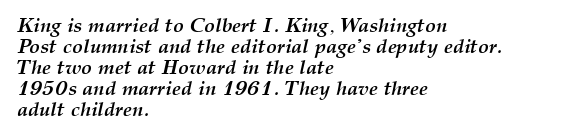
{"italic": "yes", "lean": "right", "slant_degrees": 12, "bold": "yes", "underline": "no", "align": "left", "line_spacing": "tight", "line_spacing_ratio": 1.05, "letter_spacing": "normal", "letter_spacing_em": 0.0, "glyph_px": 20}
